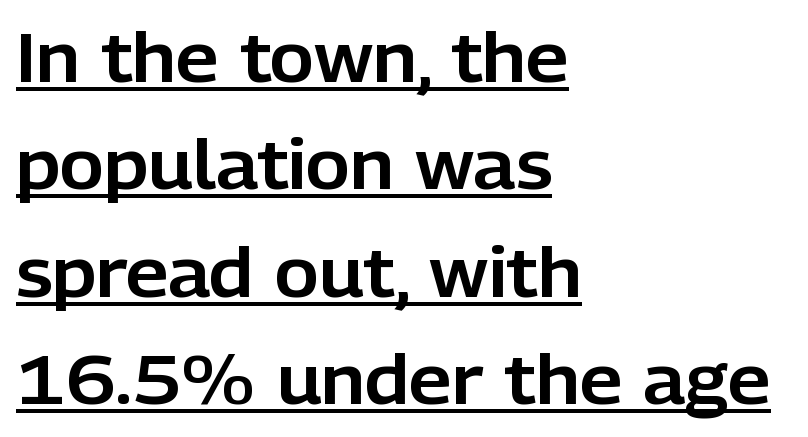
{"serif": "no", "italic": "no", "width": "normal", "stroke_contrast": "low", "x_height": "medium", "monospaced": "no", "underline": "yes", "align": "left", "line_spacing": "normal", "line_spacing_ratio": 1.58, "letter_spacing": "normal", "letter_spacing_em": 0.0, "glyph_px": 68}
